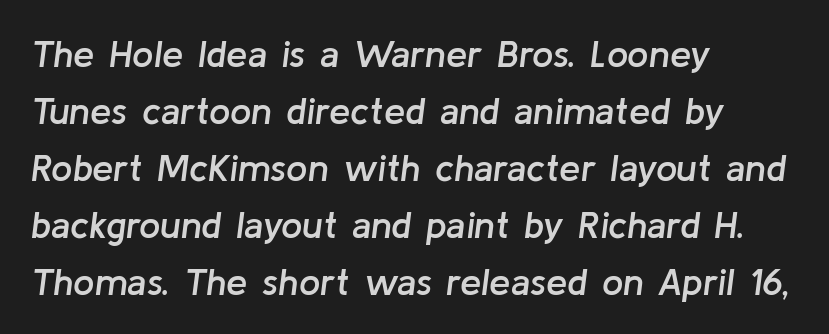
Regular leading. Summary of weight: moderately heavy, a semibold. The area under the type is left untouched. A typesetter would mark this as italic.
